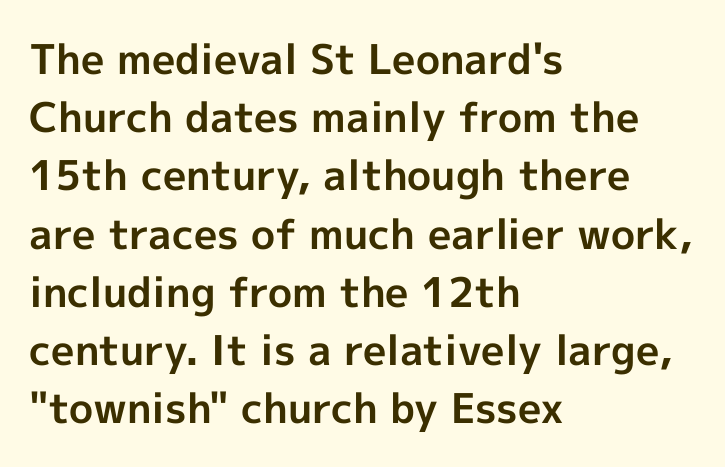
Here the designer chose a conventional face with non-uniform glyph widths. The space directly below the letters is spotless. Ascenders rise straight up at ninety degrees. Each new line begins a customary step beneath the previous one.
